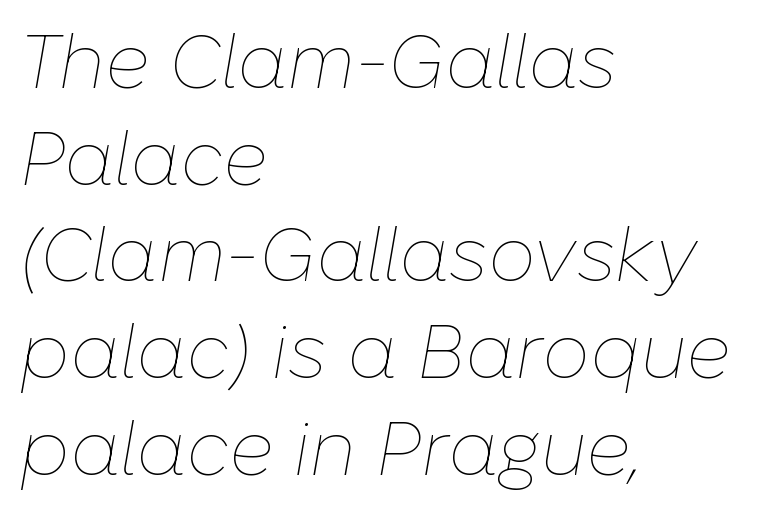
Q: Is the text bold? A: No.
Q: Is the text italic (slanted)? A: Yes, it leans right by about 10 degrees.
Q: Is the text underlined? A: No.
Q: How is the paragraph aligned? A: Left-aligned.
Q: Is the spacing between letters normal or unusually wide? A: Normal.
Q: Is the spacing between lines tight, normal or loose? A: Normal.
Q: Width (condensed, normal, or wide)? A: Normal.
Q: Stroke contrast? A: Low.
Q: x-height? A: Medium.
Q: Monospaced? A: No.
